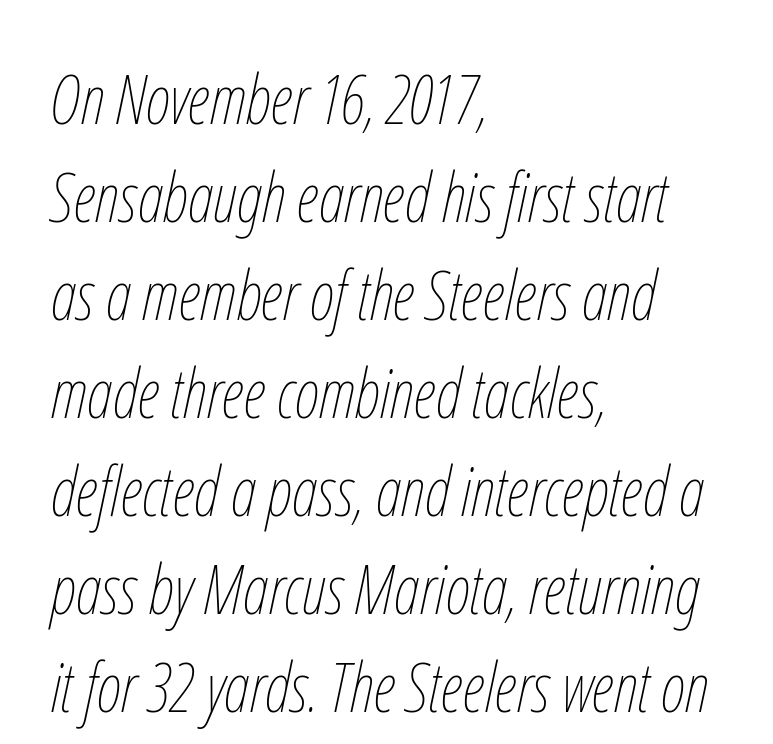
Q: Is the text bold? A: No.
Q: Is the text italic (slanted)? A: Yes, it leans right by about 12 degrees.
Q: Is the text underlined? A: No.
Q: How is the paragraph aligned? A: Left-aligned.
Q: Is the spacing between letters normal or unusually wide? A: Normal.
Q: Is the spacing between lines tight, normal or loose? A: Normal.
Q: Width (condensed, normal, or wide)? A: Condensed.
Q: Stroke contrast? A: Low.
Q: x-height? A: Medium.
Q: Monospaced? A: No.
